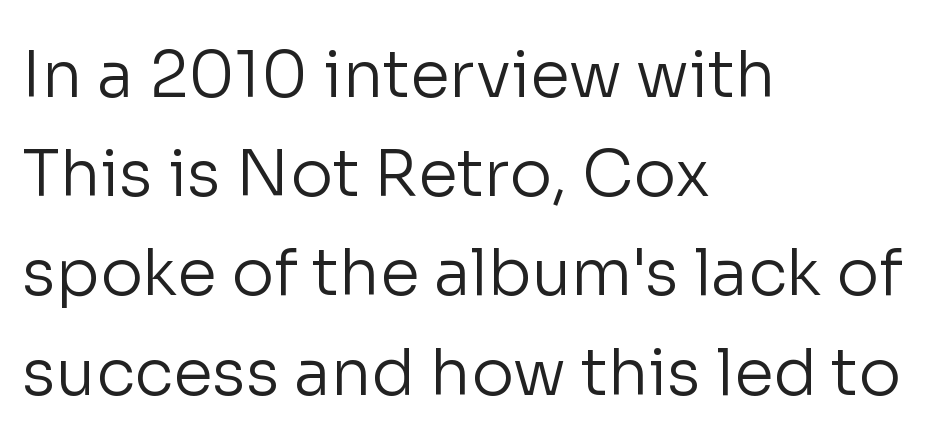
The image shows 64 px regular-weight sans-serif type, upright; set left-aligned, normal line spacing (1.55x), normal letter spacing, not underlined; low stroke contrast and a medium x-height.
